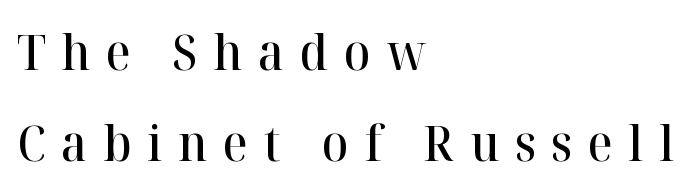
The image shows 49 px semibold serif type, upright; set left-aligned, line spacing 1.86x, unusually wide letter spacing (+0.32 em), not underlined; high stroke contrast and a medium x-height.
